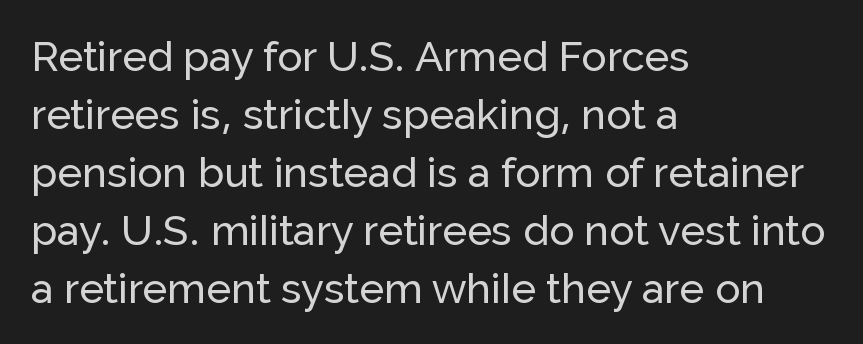
Q: Is the text italic (slanted)? A: No, it is upright.
Q: Is the typeface a serif or a sans-serif typeface? A: Sans-serif.
Q: Is the text underlined? A: No.
Q: How is the paragraph aligned? A: Left-aligned.
Q: Is the spacing between letters normal or unusually wide? A: Normal.
Q: Is the spacing between lines tight, normal or loose? A: Normal.
Q: Width (condensed, normal, or wide)? A: Normal.
Q: Stroke contrast? A: Low.
Q: x-height? A: Medium.
Q: Monospaced? A: No.
